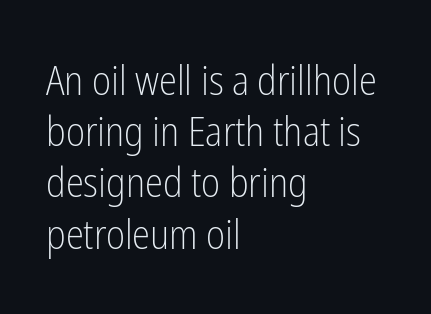
The image shows 41 px light, condensed sans-serif type, upright; set left-aligned, normal line spacing (1.25x), normal letter spacing, not underlined; low stroke contrast and a medium x-height.
